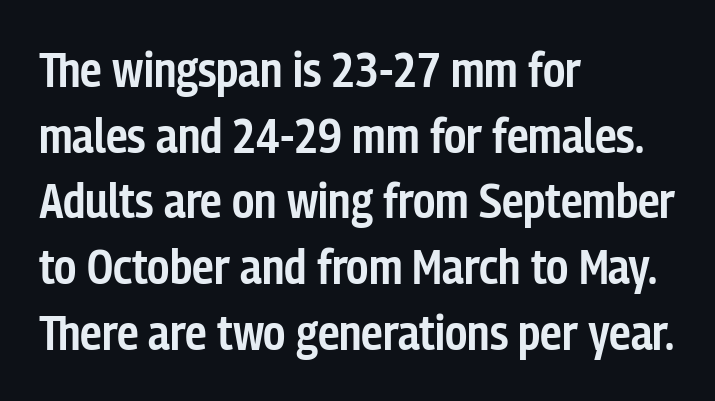
Q: Is the text bold? A: Semi-bold.
Q: Is the text italic (slanted)? A: No, it is upright.
Q: Is the typeface a serif or a sans-serif typeface? A: Sans-serif.
Q: Is the text underlined? A: No.
Q: How is the paragraph aligned? A: Left-aligned.
Q: Is the spacing between letters normal or unusually wide? A: Normal.
Q: Is the spacing between lines tight, normal or loose? A: Normal.
Q: Width (condensed, normal, or wide)? A: Condensed.
Q: Stroke contrast? A: Low.
Q: x-height? A: Medium.
Q: Monospaced? A: No.
